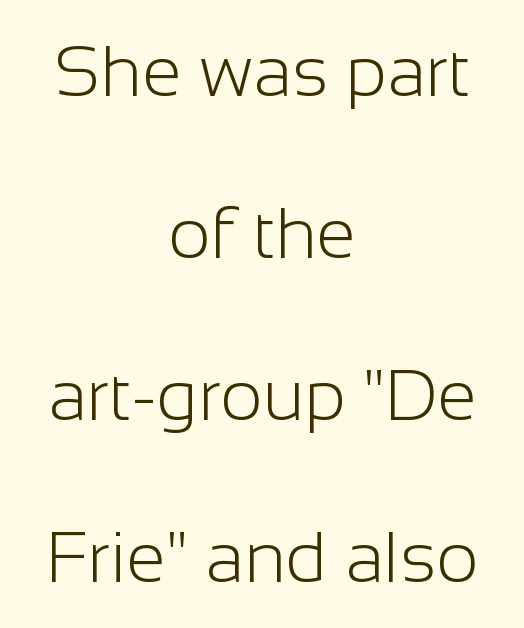
Q: Is the text bold? A: No.
Q: Is the text italic (slanted)? A: No, it is upright.
Q: Is the typeface a serif or a sans-serif typeface? A: Sans-serif.
Q: Is the text underlined? A: No.
Q: How is the paragraph aligned? A: Centered.
Q: Is the spacing between letters normal or unusually wide? A: Normal.
Q: Is the spacing between lines tight, normal or loose? A: Loose.
Q: Width (condensed, normal, or wide)? A: Normal.
Q: Stroke contrast? A: Low.
Q: x-height? A: Medium.
Q: Monospaced? A: No.
